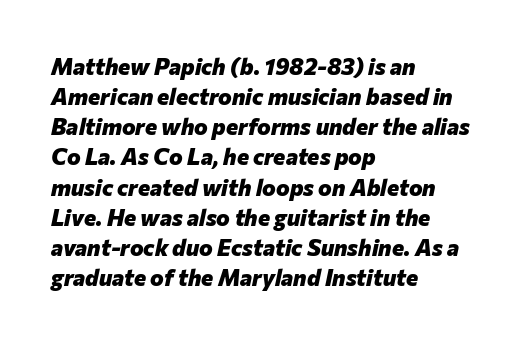
Q: Is the text bold? A: Yes.
Q: Is the text italic (slanted)? A: Yes, it leans right by about 12 degrees.
Q: Is the text underlined? A: No.
Q: How is the paragraph aligned? A: Left-aligned.
Q: Is the spacing between letters normal or unusually wide? A: Normal.
Q: Is the spacing between lines tight, normal or loose? A: Normal.
